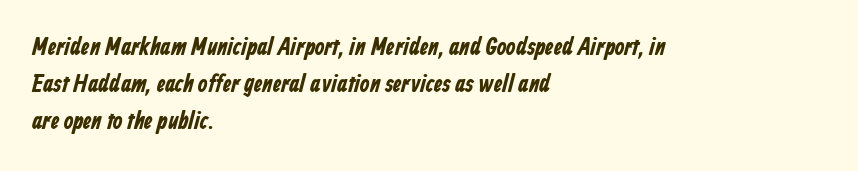
{"bold": "yes", "underline": "no", "align": "left", "line_spacing": "normal", "line_spacing_ratio": 1.49, "letter_spacing": "normal", "letter_spacing_em": 0.0, "glyph_px": 25}
